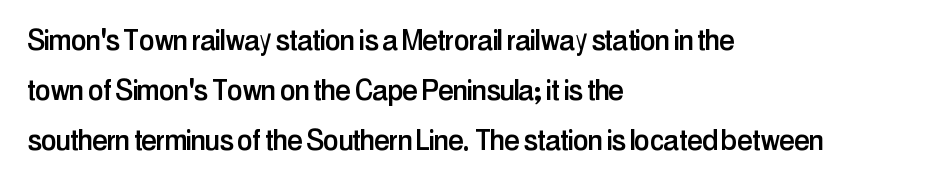
{"serif": "no", "italic": "no", "width": "condensed", "stroke_contrast": "low", "x_height": "medium", "monospaced": "no", "underline": "no", "align": "left", "line_spacing": "normal", "line_spacing_ratio": 1.43, "letter_spacing": "normal", "letter_spacing_em": 0.0, "glyph_px": 35}
